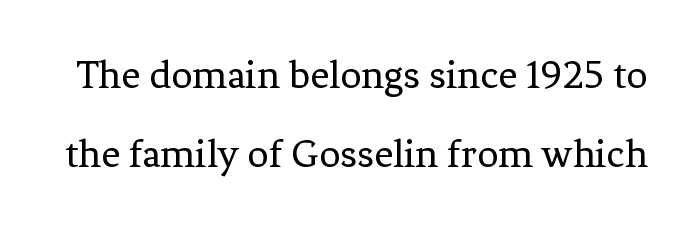
Q: Is the text bold? A: No.
Q: Is the text italic (slanted)? A: No, it is upright.
Q: Is the typeface a serif or a sans-serif typeface? A: Serif.
Q: Is the text underlined? A: No.
Q: Is the spacing between letters normal or unusually wide? A: Normal.
Q: Width (condensed, normal, or wide)? A: Normal.
Q: Stroke contrast? A: Low.
Q: x-height? A: Medium.
Q: Monospaced? A: No.
